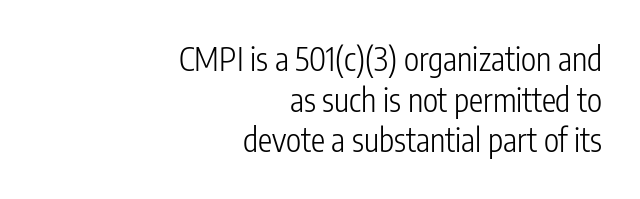
The image shows 32 px light, condensed sans-serif type, upright; set right-aligned, normal line spacing (1.27x), normal letter spacing, not underlined; low stroke contrast and a medium x-height.
